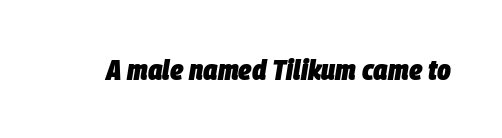
Q: Is the text bold? A: Yes.
Q: Is the text italic (slanted)? A: Yes, it leans right by about 9 degrees.
Q: Is the text underlined? A: No.
Q: Is the spacing between letters normal or unusually wide? A: Normal.
Q: Width (condensed, normal, or wide)? A: Condensed.
Q: Stroke contrast? A: Low.
Q: x-height? A: Large.
Q: Monospaced? A: No.
